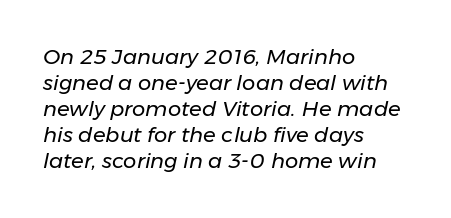
The image shows 21 px text type, italic (leaning right); set left-aligned, line spacing 1.24x, normal letter spacing, not underlined.
